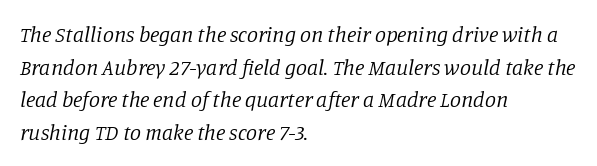
Honestly, the row spacing looks completely unremarkable. Caption: face not bold, strokes unweighted. Check under the words: just untouched page. The text carries the slant typical of an italic or oblique font.
